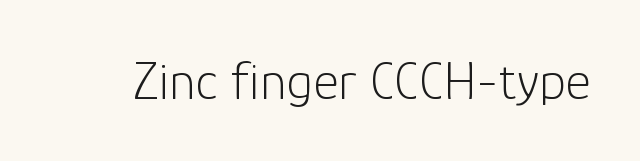
The image shows 55 px light sans-serif type, upright; set normal letter spacing, not underlined; low stroke contrast and a medium x-height.
